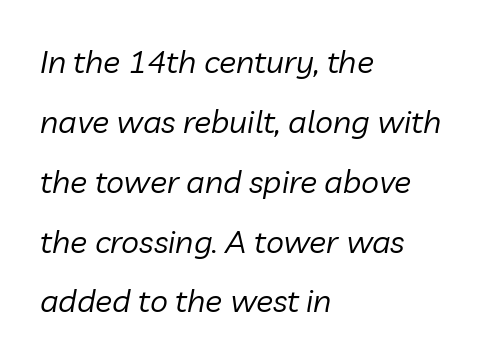
{"italic": "yes", "lean": "right", "slant_degrees": 10, "bold": "no", "weight": "regular", "width": "normal", "stroke_contrast": "low", "x_height": "medium", "monospaced": "no", "underline": "no", "align": "left", "line_spacing_ratio": 1.87, "letter_spacing": "normal", "letter_spacing_em": 0.0, "glyph_px": 32}
